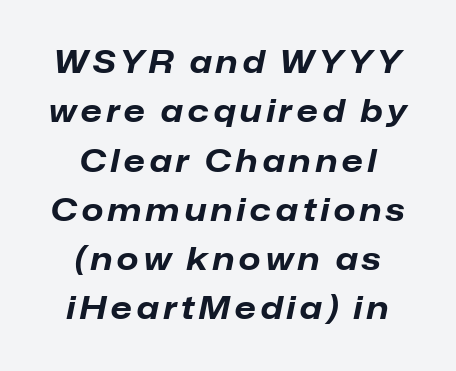
Quick note: interline space is typical. Caption: bold face, heavy strokes. There's an unmistakable incline to the writing here. The rendering positions every line midway between the sides.
